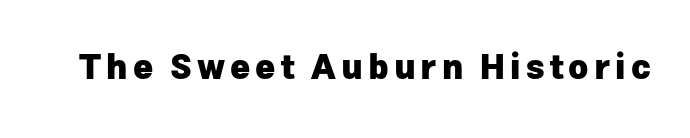
Q: Is the text bold? A: Yes.
Q: Is the text italic (slanted)? A: No, it is upright.
Q: Is the typeface a serif or a sans-serif typeface? A: Sans-serif.
Q: Is the text underlined? A: No.
Q: Width (condensed, normal, or wide)? A: Normal.
Q: Stroke contrast? A: Low.
Q: x-height? A: Medium.
Q: Monospaced? A: No.
